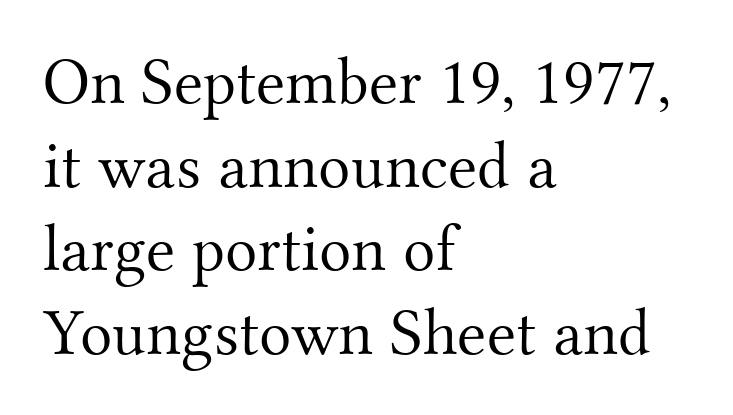
The image shows 67 px light serif type, upright; set left-aligned, normal line spacing (1.25x), normal letter spacing, not underlined; medium stroke contrast and a small x-height.
